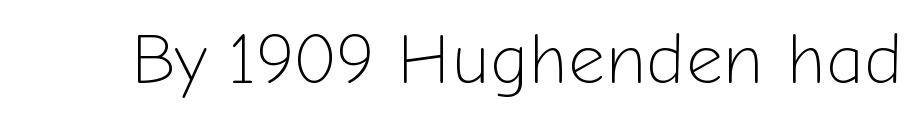
Q: Is the text bold? A: No.
Q: Is the text italic (slanted)? A: No, it is upright.
Q: Is the typeface a serif or a sans-serif typeface? A: Sans-serif.
Q: Is the text underlined? A: No.
Q: Is the spacing between letters normal or unusually wide? A: Normal.
Q: Width (condensed, normal, or wide)? A: Normal.
Q: Stroke contrast? A: Low.
Q: x-height? A: Medium.
Q: Monospaced? A: No.
